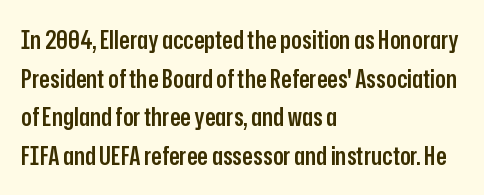
Quick note: underline off. The passage is arranged the way most books set body copy — flush left. Quick note: interline space is typical. Posture: vertical. The letters sit at their default tracking, neither squeezed nor spread.
